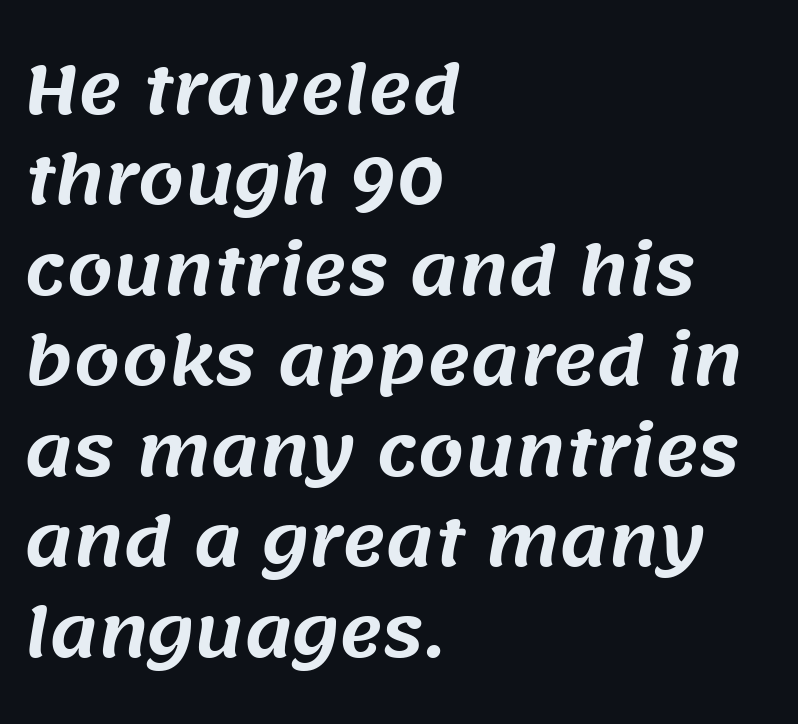
Q: Is the typeface a serif or a sans-serif typeface? A: Sans-serif.
Q: Is the text underlined? A: No.
Q: How is the paragraph aligned? A: Left-aligned.
Q: Is the spacing between letters normal or unusually wide? A: Normal.
Q: Is the spacing between lines tight, normal or loose? A: Normal.
Q: Width (condensed, normal, or wide)? A: Normal.
Q: Stroke contrast? A: Medium.
Q: x-height? A: Large.
Q: Monospaced? A: No.
